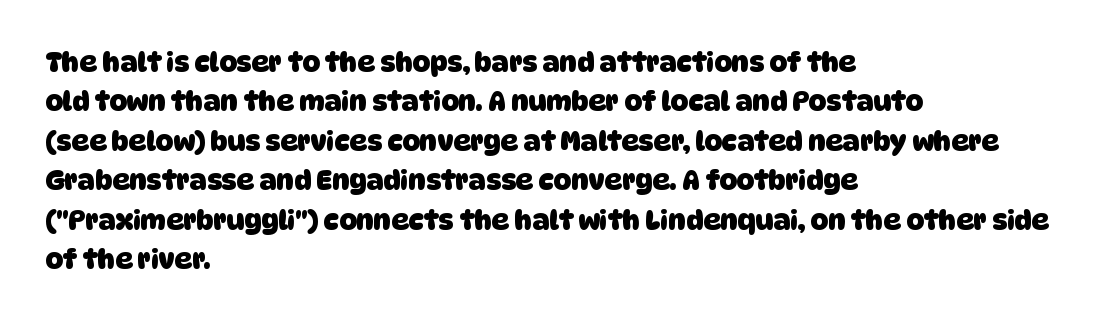
The space between consecutive lines is moderate. The space beneath each line is pristine and unruled. Inter-character spacing is left at the font's built-in metrics. The rendering anchors every line to the left-hand side.
